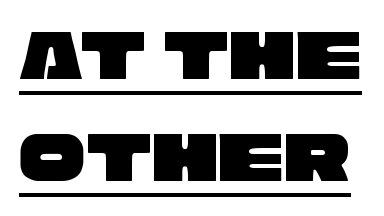
Q: Is the typeface a serif or a sans-serif typeface? A: Sans-serif.
Q: Is the text underlined? A: Yes.
Q: Is the spacing between letters normal or unusually wide? A: Normal.
Q: Is the spacing between lines tight, normal or loose? A: Normal.
Q: Width (condensed, normal, or wide)? A: Wide.
Q: Stroke contrast? A: Low.
Q: x-height? A: Large.
Q: Monospaced? A: No.
